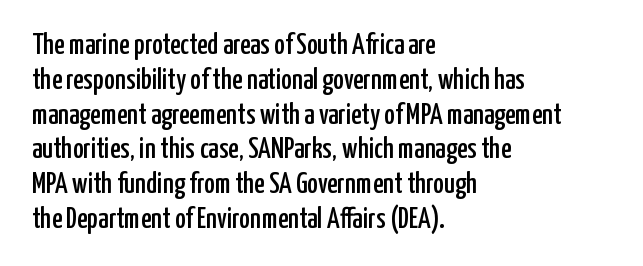
The image shows 29 px condensed sans-serif type, upright; set left-aligned, line spacing 1.2x, normal letter spacing, not underlined; low stroke contrast and a medium x-height.
